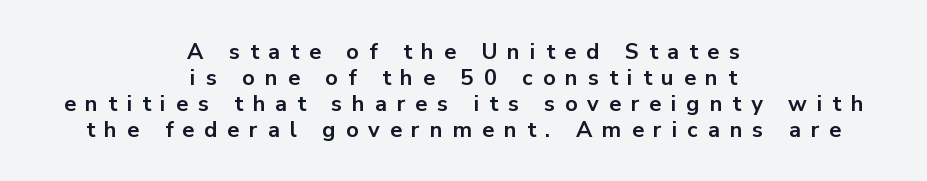
Glance below the letters and you will spot only blank space. The setting favours the middle, as headings and verse often do. Plenty of ink on the page — the face is bold. How are the letters spaced? Widely, with obvious added tracking.
